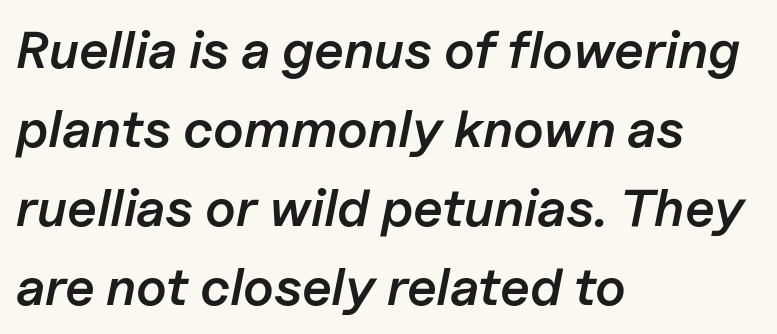
Q: Is the text bold? A: Semi-bold.
Q: Is the text italic (slanted)? A: Yes, it leans right by about 11 degrees.
Q: Is the text underlined? A: No.
Q: How is the paragraph aligned? A: Left-aligned.
Q: Is the spacing between letters normal or unusually wide? A: Normal.
Q: Is the spacing between lines tight, normal or loose? A: Normal.
Q: Width (condensed, normal, or wide)? A: Normal.
Q: Stroke contrast? A: Low.
Q: x-height? A: Medium.
Q: Monospaced? A: No.
